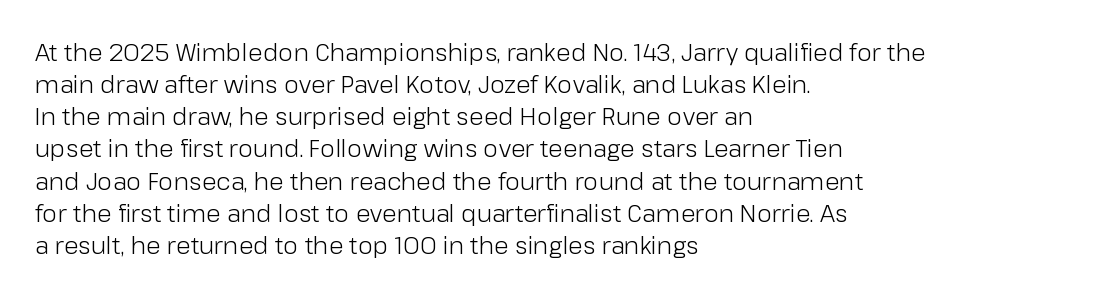
{"italic": "no", "bold": "no", "underline": "no", "align": "left", "line_spacing": "normal", "line_spacing_ratio": 1.34, "letter_spacing": "normal", "letter_spacing_em": 0.0, "glyph_px": 24}
